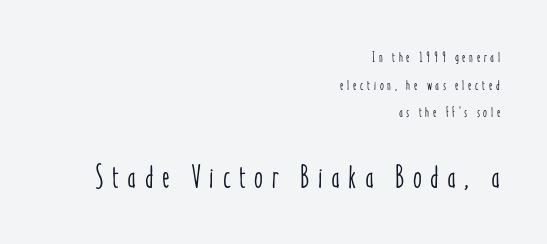
Q: Is the text italic (slanted)? A: No, it is upright.
Q: Is the text underlined? A: No.
Q: How is the paragraph aligned? A: Right-aligned.
Q: Is the spacing between letters normal or unusually wide? A: Unusually wide.
Q: Is the spacing between lines tight, normal or loose? A: Loose.
Q: Which block of text is set in a larger size, the first (top) or the second (bottom)? A: The second (bottom) one.
Q: Width (condensed, normal, or wide)? A: Condensed.
Q: Stroke contrast? A: Low.
Q: x-height? A: Medium.
Q: Monospaced? A: No.
